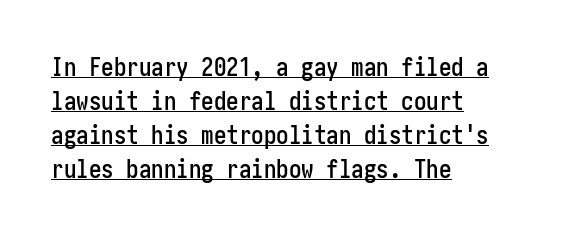
{"italic": "no", "underline": "yes", "align": "left", "line_spacing": "normal", "line_spacing_ratio": 1.36, "letter_spacing": "normal", "letter_spacing_em": 0.0, "glyph_px": 25}
